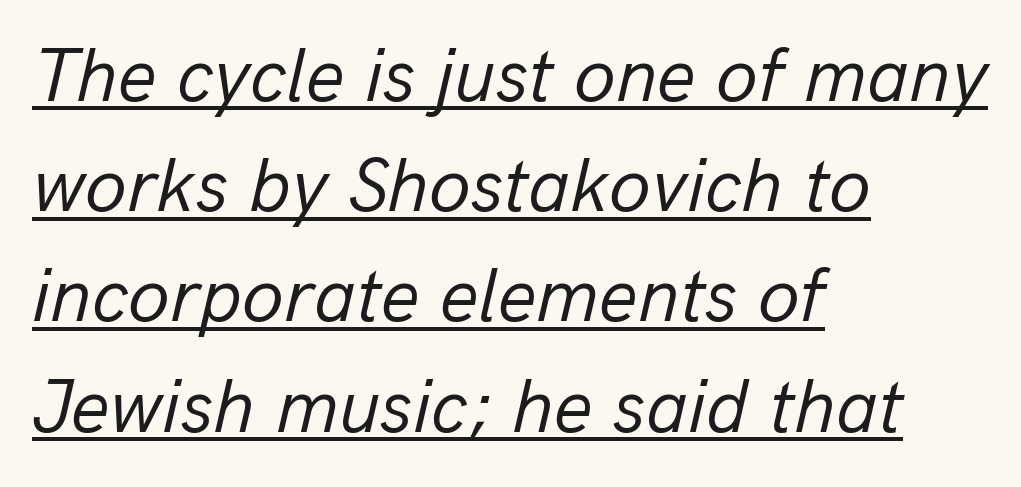
Q: Is the text bold? A: No.
Q: Is the text italic (slanted)? A: Yes, it leans right by about 13 degrees.
Q: Is the text underlined? A: Yes.
Q: How is the paragraph aligned? A: Left-aligned.
Q: Is the spacing between letters normal or unusually wide? A: Normal.
Q: Is the spacing between lines tight, normal or loose? A: Normal.
Q: Width (condensed, normal, or wide)? A: Normal.
Q: Stroke contrast? A: Low.
Q: x-height? A: Medium.
Q: Monospaced? A: No.
